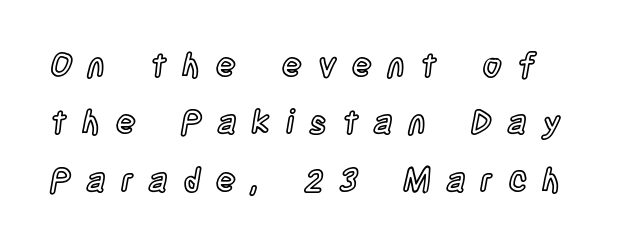
Q: Is the text italic (slanted)? A: Yes.
Q: Is the text underlined? A: No.
Q: Is the spacing between letters normal or unusually wide? A: Unusually wide.
Q: Width (condensed, normal, or wide)? A: Condensed.
Q: x-height? A: Large.
Q: Monospaced? A: No.
